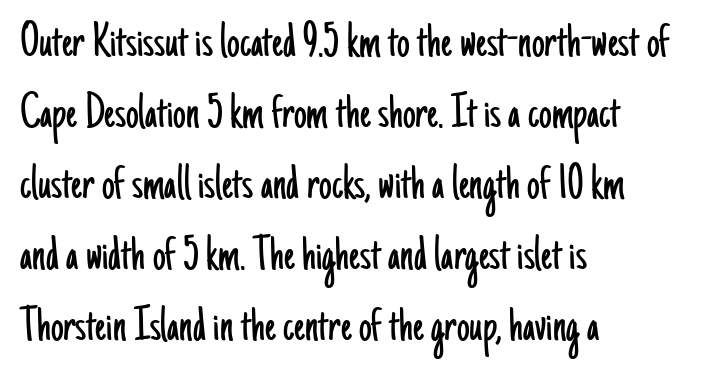
The image shows 51 px light, condensed sans-serif type, upright; set left-aligned, normal line spacing (1.39x), normal letter spacing, not underlined; low stroke contrast and a small x-height.
